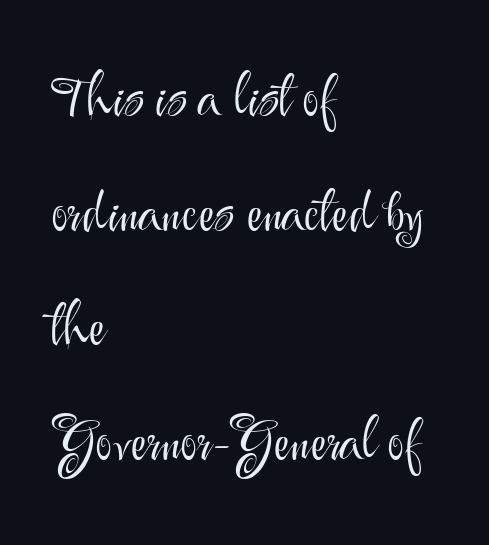
Q: Is the text bold? A: No.
Q: Is the typeface a serif or a sans-serif typeface? A: Sans-serif.
Q: Is the text underlined? A: No.
Q: How is the paragraph aligned? A: Left-aligned.
Q: Is the spacing between letters normal or unusually wide? A: Normal.
Q: Is the spacing between lines tight, normal or loose? A: Loose.
Q: Width (condensed, normal, or wide)? A: Normal.
Q: Stroke contrast? A: Medium.
Q: x-height? A: Small.
Q: Monospaced? A: No.
